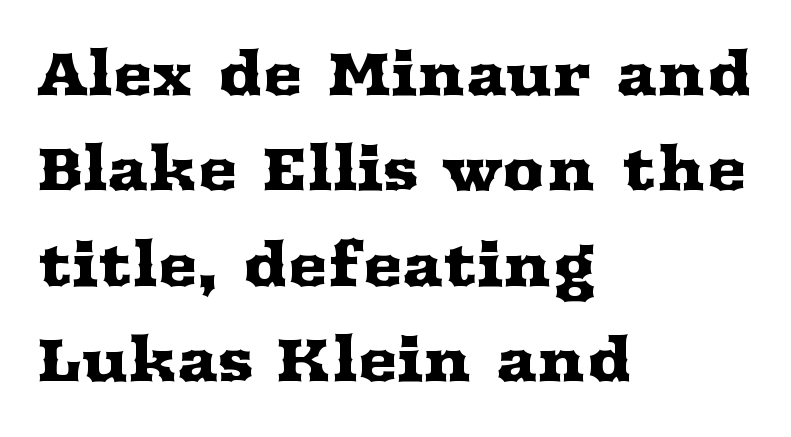
A roman cut, with each character standing at attention. Honestly, there is no underline to notice here at all. This is serif lettering, the kind often seen in printed books. A typesetter would call this proportional, since set widths differ per character. Reading down the block, your eye returns to a fixed left position each line.
